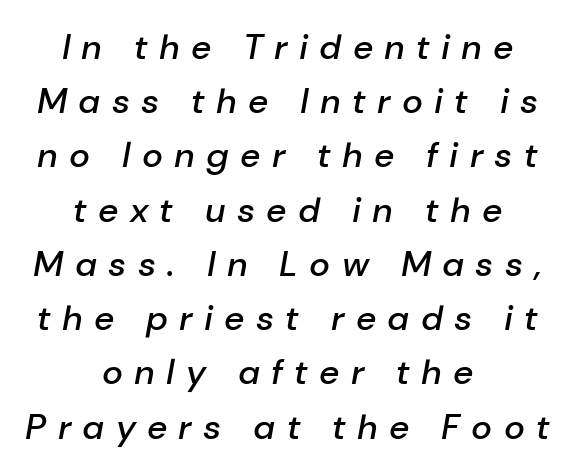
The image shows 35 px semibold type, italic (leaning right); set centered, normal line spacing (1.55x), unusually wide letter spacing (+0.32 em), not underlined; low stroke contrast and a medium x-height.
